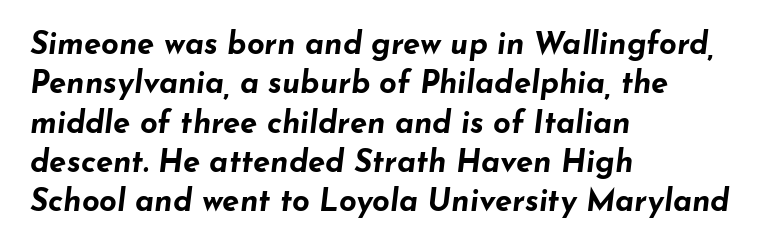
{"italic": "yes", "lean": "right", "slant_degrees": 7, "bold": "yes", "weight": "bold", "width": "wide", "stroke_contrast": "low", "x_height": "small", "monospaced": "no", "underline": "no", "align": "left", "line_spacing": "normal", "line_spacing_ratio": 1.27, "letter_spacing": "normal", "letter_spacing_em": 0.0, "glyph_px": 31}
